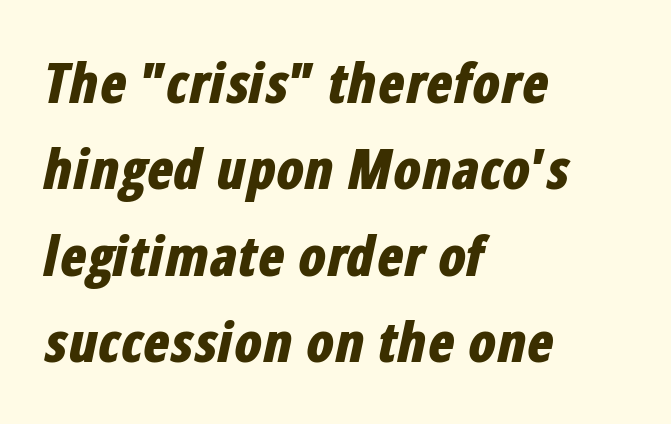
Q: Is the text bold? A: Yes.
Q: Is the text italic (slanted)? A: Yes, it leans right by about 12 degrees.
Q: Is the text underlined? A: No.
Q: How is the paragraph aligned? A: Left-aligned.
Q: Is the spacing between letters normal or unusually wide? A: Normal.
Q: Is the spacing between lines tight, normal or loose? A: Normal.
Q: Width (condensed, normal, or wide)? A: Condensed.
Q: Stroke contrast? A: Low.
Q: x-height? A: Medium.
Q: Monospaced? A: No.
